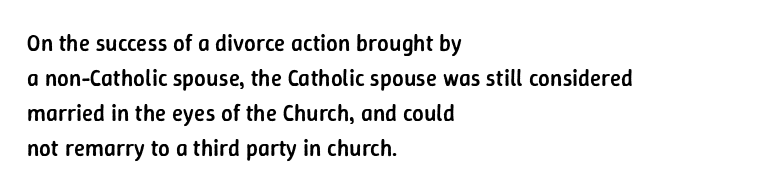
Q: Is the text bold? A: Semi-bold.
Q: Is the text italic (slanted)? A: No, it is upright.
Q: Is the text underlined? A: No.
Q: How is the paragraph aligned? A: Left-aligned.
Q: Is the spacing between letters normal or unusually wide? A: Normal.
Q: Is the spacing between lines tight, normal or loose? A: Normal.
